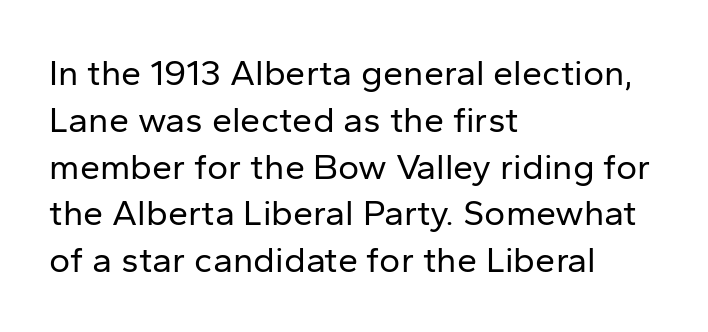
Q: Is the text bold? A: No.
Q: Is the text italic (slanted)? A: No, it is upright.
Q: Is the typeface a serif or a sans-serif typeface? A: Sans-serif.
Q: Is the text underlined? A: No.
Q: How is the paragraph aligned? A: Left-aligned.
Q: Is the spacing between letters normal or unusually wide? A: Normal.
Q: Is the spacing between lines tight, normal or loose? A: Normal.
Q: Width (condensed, normal, or wide)? A: Normal.
Q: Stroke contrast? A: Low.
Q: x-height? A: Medium.
Q: Monospaced? A: No.
